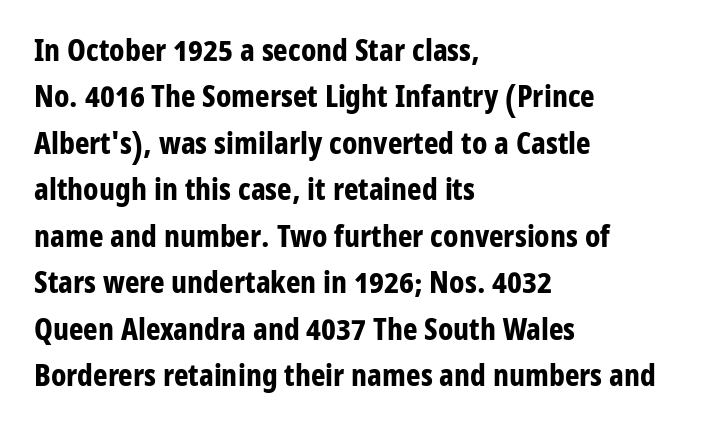
{"serif": "no", "italic": "no", "bold": "yes", "weight": "bold", "width": "condensed", "stroke_contrast": "low", "x_height": "medium", "monospaced": "no", "underline": "no", "align": "left", "line_spacing": "normal", "line_spacing_ratio": 1.5, "letter_spacing": "normal", "letter_spacing_em": 0.0, "glyph_px": 31}
